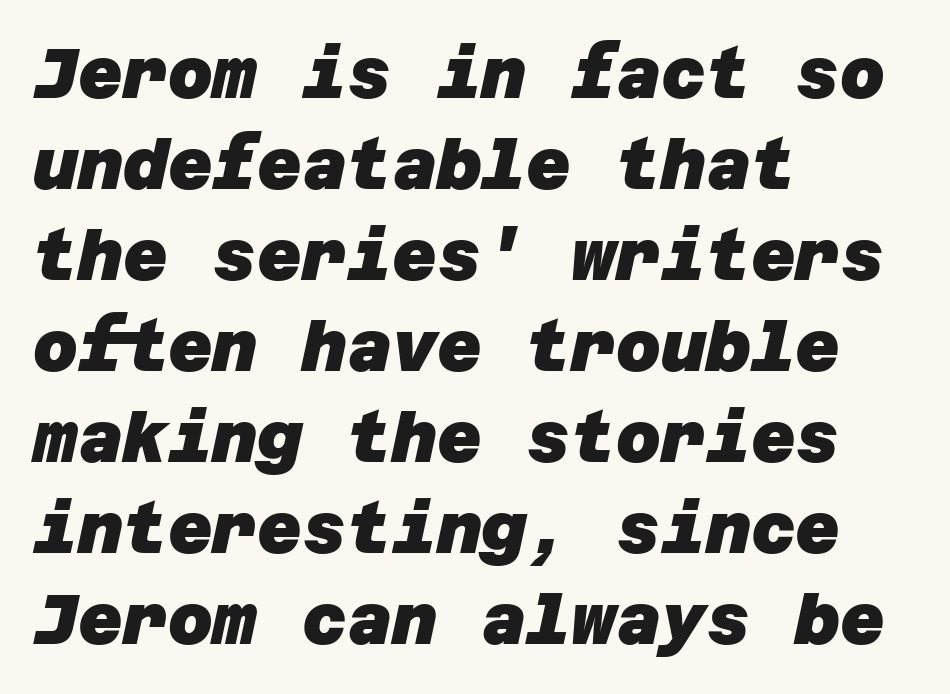
{"serif": "no", "bold": "yes", "weight": "heavy", "width": "normal", "stroke_contrast": "low", "x_height": "large", "underline": "no", "align": "left", "line_spacing": "normal", "line_spacing_ratio": 1.32, "letter_spacing": "normal", "letter_spacing_em": 0.0, "glyph_px": 69}
